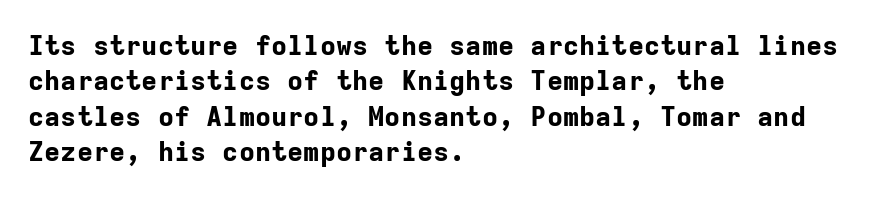
A clean baseline with only descenders dipping below it. These lines stack with their left ends in a neat column. Regular leading. Pretty heavy lettering here — definitely bold. Does extra space separate the letters? No, they use regular spacing.
